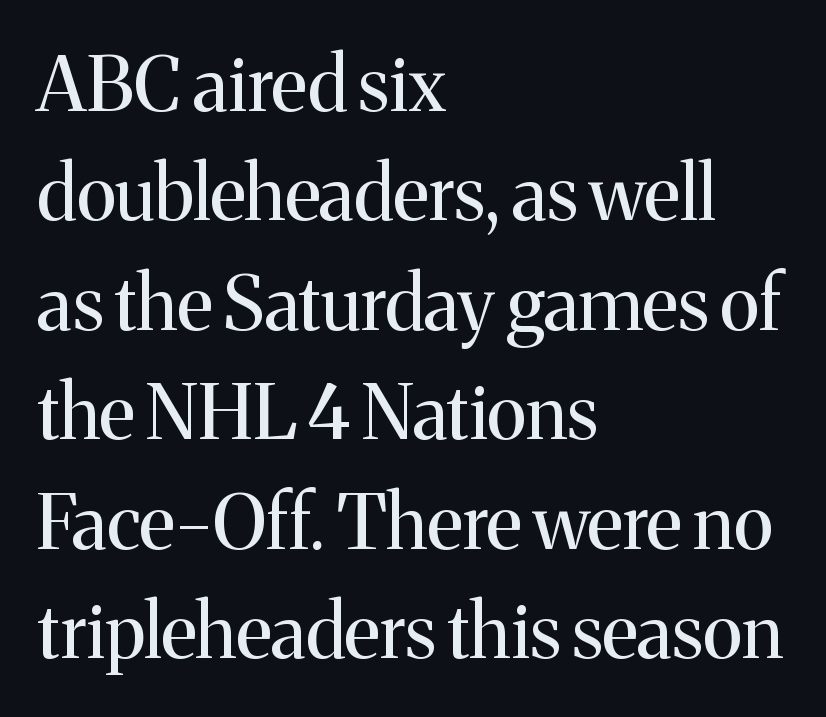
The image shows 75 px regular-weight serif type, upright; set left-aligned, normal line spacing (1.46x), normal letter spacing, not underlined; medium stroke contrast and a medium x-height.
